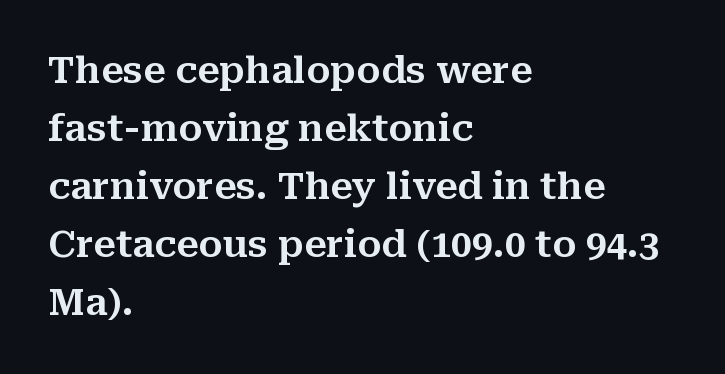
Tracking here is standard; glyphs follow each other at the usual distance. Leftover space on each line is placed entirely after the last word. This sample has the flowing, uneven cadence of proportional lettering. Does the type have serifs? Yes, each stem ends in a small foot. Notice how descenders clear the ascenders below comfortably — that's standard leading.
